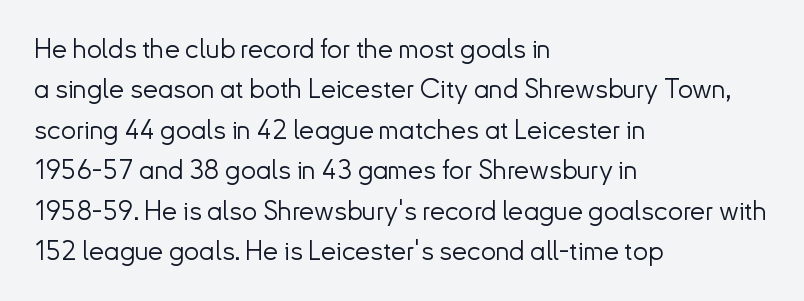
The passage shown stacks its lines at a standard gap. Students, note that the glyphs here touch the page at normal intervals. This reads as an unemphasized weight, regular at the heaviest. Typeset ragged right — the left edge is the straight one. No italicization has been applied; the sample stays upright.
